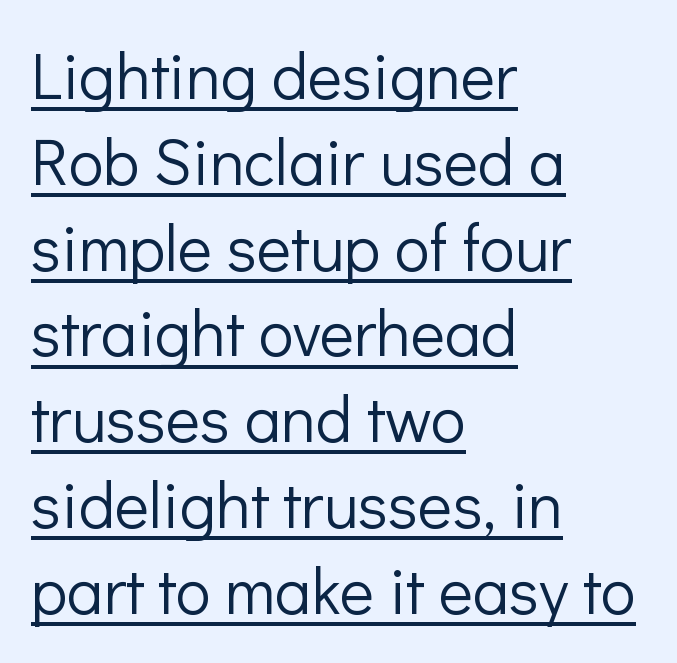
{"serif": "no", "italic": "no", "bold": "no", "weight": "light", "width": "normal", "stroke_contrast": "low", "x_height": "medium", "monospaced": "no", "underline": "yes", "align": "left", "line_spacing": "normal", "line_spacing_ratio": 1.32, "letter_spacing": "normal", "letter_spacing_em": 0.0, "glyph_px": 65}
